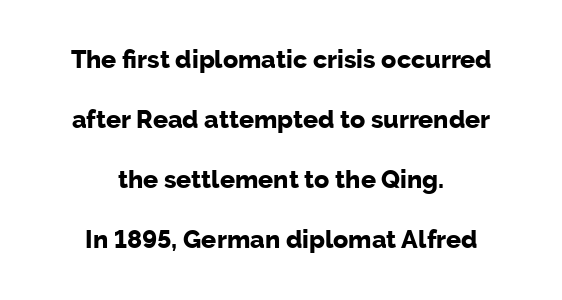
Caption: bold face, heavy strokes. You could fit nearly another row in the gap between these rows. A student would call this center alignment; a typographer would say set centered. The typography opts for an upright posture over an oblique one. There is no visible air inserted between adjacent glyphs.
